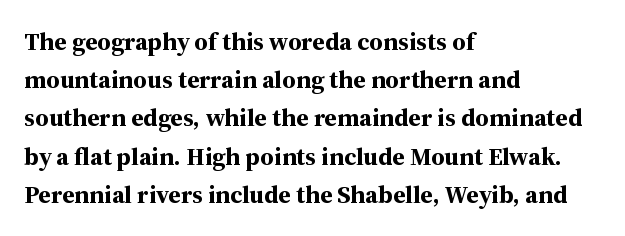
Q: Is the text bold? A: Yes.
Q: Is the text italic (slanted)? A: No, it is upright.
Q: Is the text underlined? A: No.
Q: How is the paragraph aligned? A: Left-aligned.
Q: Is the spacing between letters normal or unusually wide? A: Normal.
Q: Is the spacing between lines tight, normal or loose? A: Normal.
